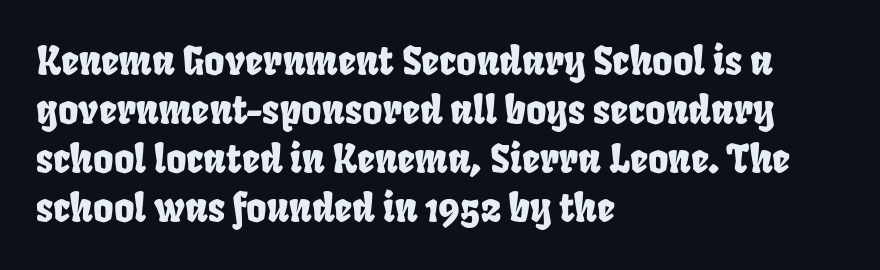
Q: Is the typeface a serif or a sans-serif typeface? A: Sans-serif.
Q: Is the text underlined? A: No.
Q: How is the paragraph aligned? A: Left-aligned.
Q: Is the spacing between letters normal or unusually wide? A: Normal.
Q: Is the spacing between lines tight, normal or loose? A: Normal.
Q: Width (condensed, normal, or wide)? A: Condensed.
Q: Stroke contrast? A: Low.
Q: x-height? A: Large.
Q: Monospaced? A: No.
